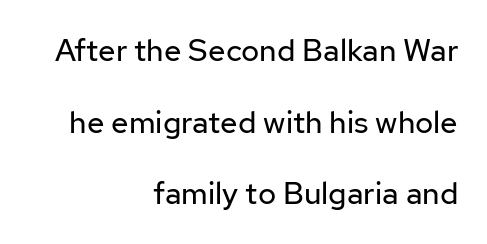
{"serif": "no", "italic": "no", "bold": "no", "weight": "regular", "width": "normal", "stroke_contrast": "low", "x_height": "medium", "monospaced": "no", "underline": "no", "align": "right", "line_spacing": "loose", "line_spacing_ratio": 2.31, "letter_spacing": "normal", "letter_spacing_em": 0.0, "glyph_px": 31}
